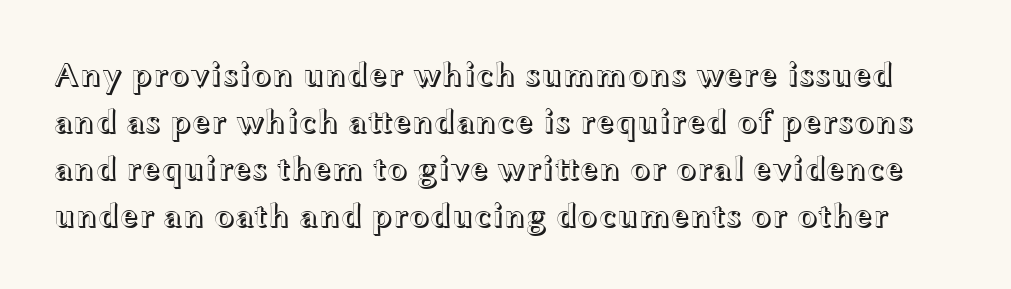
The image shows 34 px wide type, upright; set normal line spacing (1.38x), normal letter spacing, not underlined; a medium x-height.
